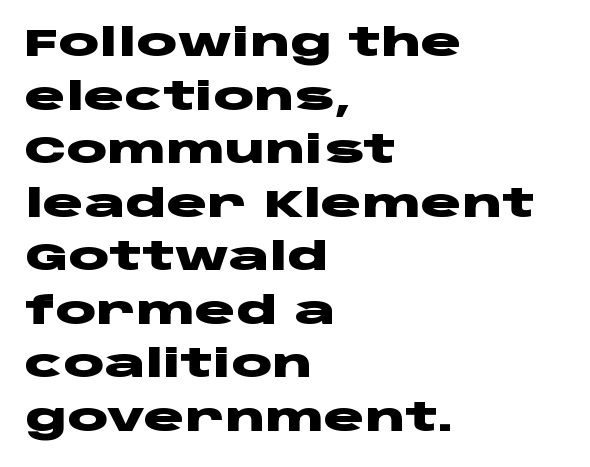
The image shows 38 px heavy, wide sans-serif type, upright; set left-aligned, normal line spacing (1.41x), normal letter spacing, not underlined; low stroke contrast and a large x-height.
